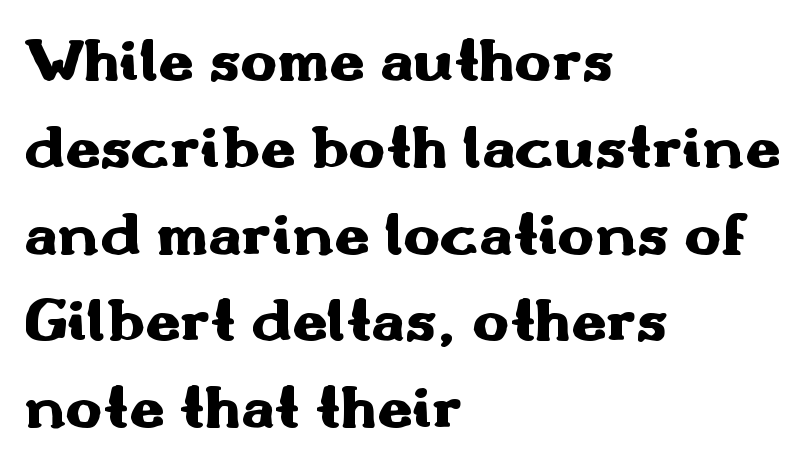
{"serif": "no", "italic": "no", "bold": "yes", "weight": "heavy", "width": "wide", "stroke_contrast": "medium", "x_height": "small", "monospaced": "no", "underline": "no", "align": "left", "line_spacing": "normal", "line_spacing_ratio": 1.4, "letter_spacing": "normal", "letter_spacing_em": 0.0, "glyph_px": 62}
